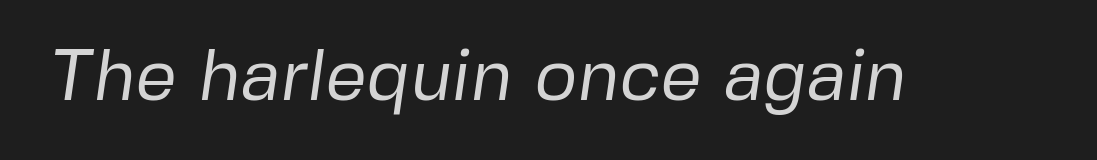
{"serif": "no", "bold": "no", "weight": "regular", "width": "normal", "stroke_contrast": "low", "x_height": "medium", "monospaced": "no", "underline": "no", "letter_spacing": "normal", "letter_spacing_em": 0.0, "glyph_px": 73}
